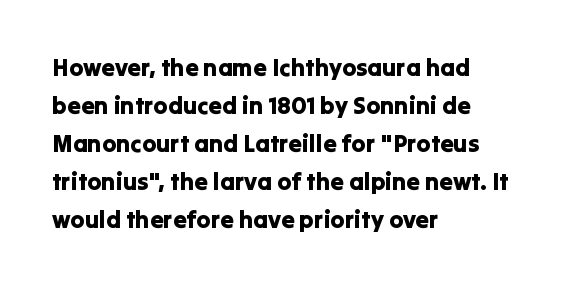
Q: Is the text italic (slanted)? A: No, it is upright.
Q: Is the text underlined? A: No.
Q: How is the paragraph aligned? A: Left-aligned.
Q: Is the spacing between letters normal or unusually wide? A: Normal.
Q: Is the spacing between lines tight, normal or loose? A: Normal.
